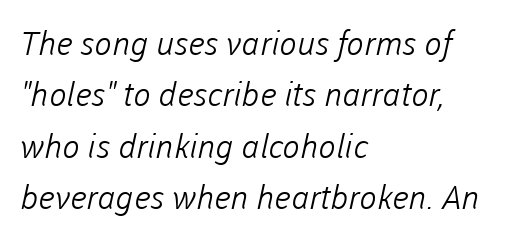
Horizontal alignment here is leftward, the default for most running prose. Note the varied advance widths — an 'i' is clearly narrower than an 'm'. This rendering employs a face without finishing strokes, i.e., a sans-serif. Notice how descenders clear the ascenders below comfortably — that's standard leading. A bare baseline throughout the passage.
